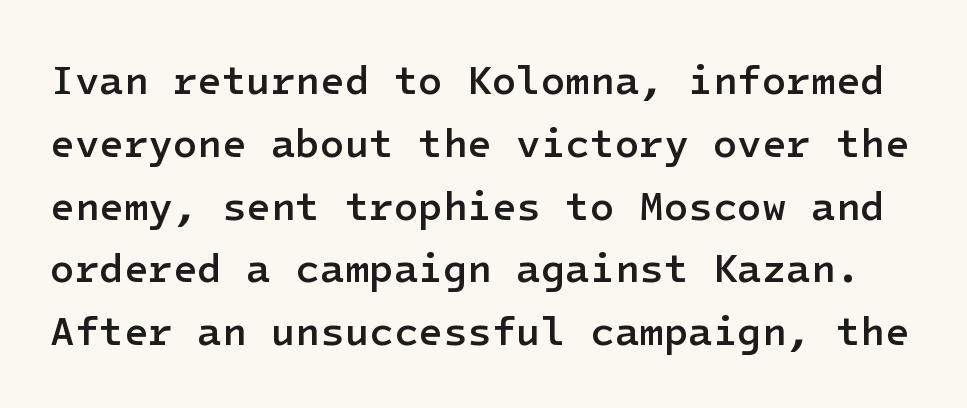
{"serif": "no", "italic": "no", "bold": "semi", "weight": "semibold", "width": "normal", "stroke_contrast": "low", "x_height": "medium", "underline": "no", "line_spacing": "normal", "line_spacing_ratio": 1.57, "letter_spacing": "normal", "letter_spacing_em": 0.0, "glyph_px": 40}
